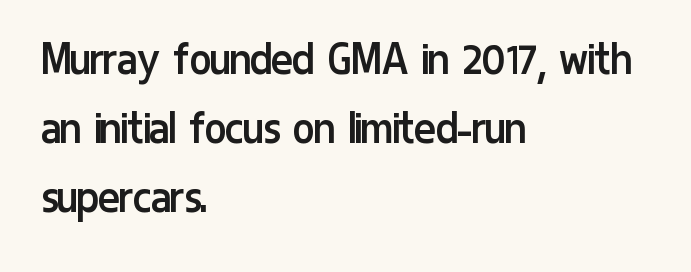
Q: Is the text bold? A: No.
Q: Is the text italic (slanted)? A: No, it is upright.
Q: Is the typeface a serif or a sans-serif typeface? A: Sans-serif.
Q: Is the text underlined? A: No.
Q: How is the paragraph aligned? A: Left-aligned.
Q: Is the spacing between letters normal or unusually wide? A: Normal.
Q: Is the spacing between lines tight, normal or loose? A: Normal.
Q: Width (condensed, normal, or wide)? A: Condensed.
Q: Stroke contrast? A: Low.
Q: x-height? A: Medium.
Q: Monospaced? A: No.
